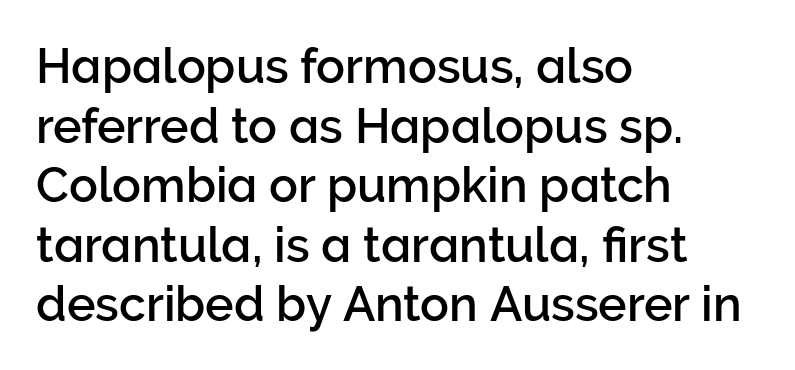
This rendering features lettering with no underline. Italic? Not at all — the glyphs are vertical. You could not count columns in this text — the font is proportionally spaced. The lines are quadded left. In terms of letterform style, serifs are entirely absent. Tracking value appears to be zero — textbook default spacing.
